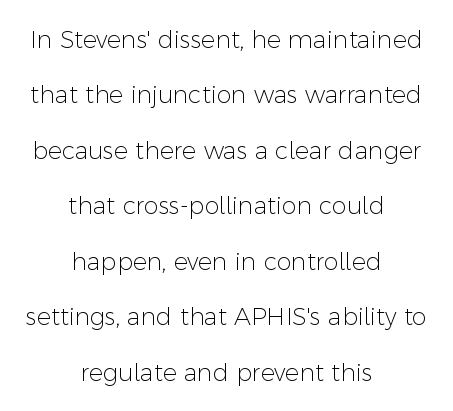
Q: Is the text bold? A: No.
Q: Is the text italic (slanted)? A: No, it is upright.
Q: Is the text underlined? A: No.
Q: How is the paragraph aligned? A: Centered.
Q: Is the spacing between letters normal or unusually wide? A: Normal.
Q: Is the spacing between lines tight, normal or loose? A: Loose.
